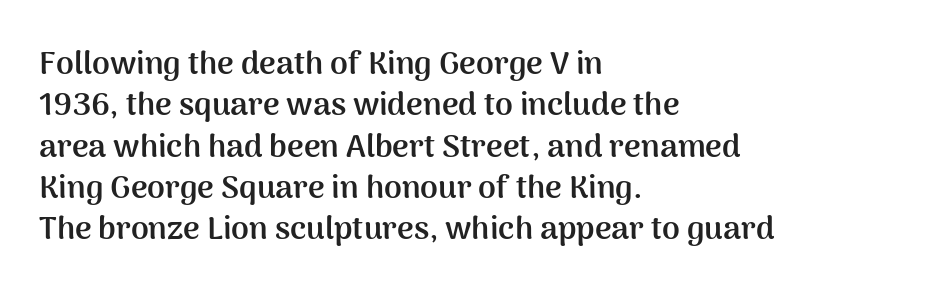
The image shows 32 px semibold sans-serif type, upright; set left-aligned, normal line spacing (1.29x), normal letter spacing, not underlined; medium stroke contrast and a medium x-height.
